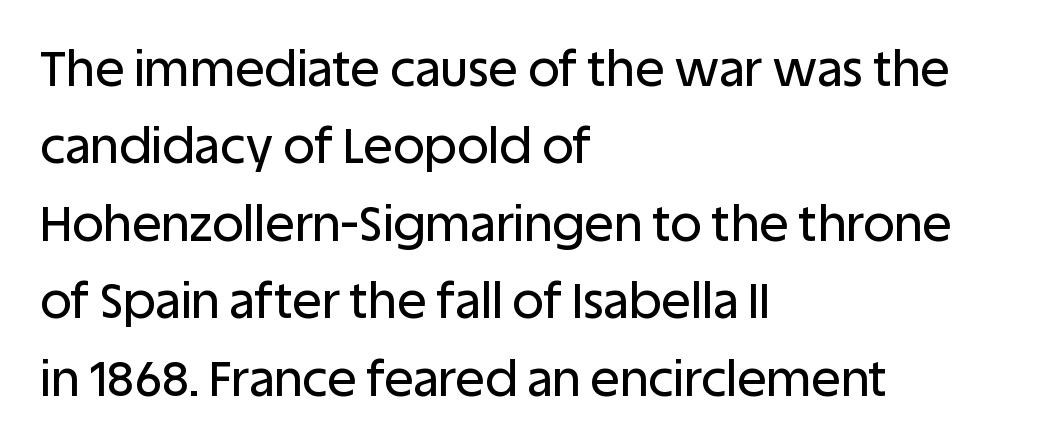
A normal amount of white space separates one row of letters from the next. Honestly, the letter spacing is just normal — you wouldn't notice it. The typeface chosen for these lines omits serifs. Varying glyph widths throughout — classic text-font behaviour. It's the straight-up-and-down kind of type. Plain, unruled lines of type.
